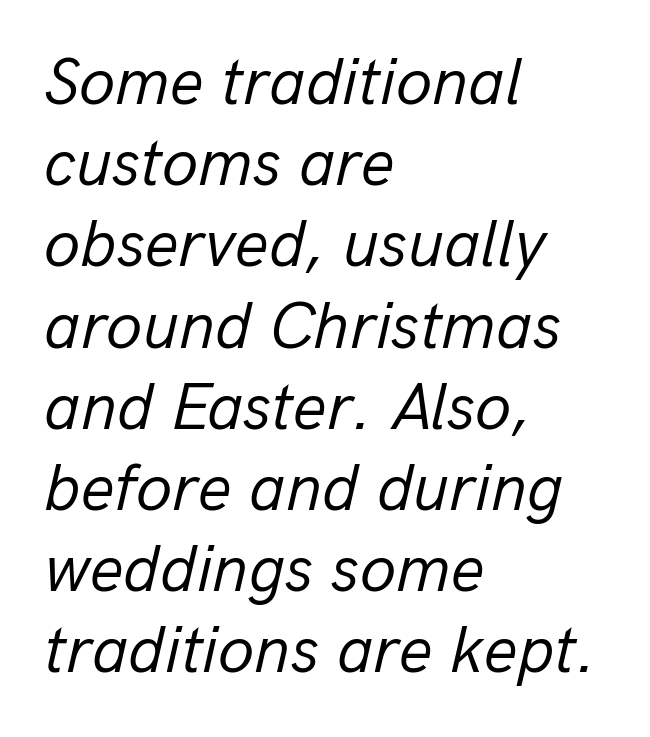
Q: Is the text bold? A: No.
Q: Is the text italic (slanted)? A: Yes, it leans right by about 13 degrees.
Q: Is the text underlined? A: No.
Q: How is the paragraph aligned? A: Left-aligned.
Q: Is the spacing between letters normal or unusually wide? A: Normal.
Q: Width (condensed, normal, or wide)? A: Normal.
Q: Stroke contrast? A: Low.
Q: x-height? A: Medium.
Q: Monospaced? A: No.
